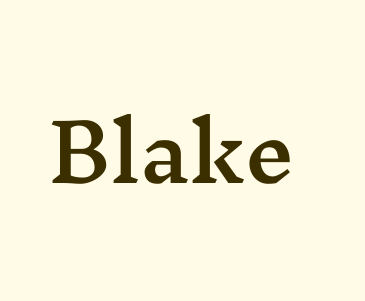
{"serif": "yes", "italic": "no", "width": "wide", "stroke_contrast": "medium", "x_height": "medium", "monospaced": "no", "underline": "no", "letter_spacing": "normal", "letter_spacing_em": 0.0, "glyph_px": 79}
